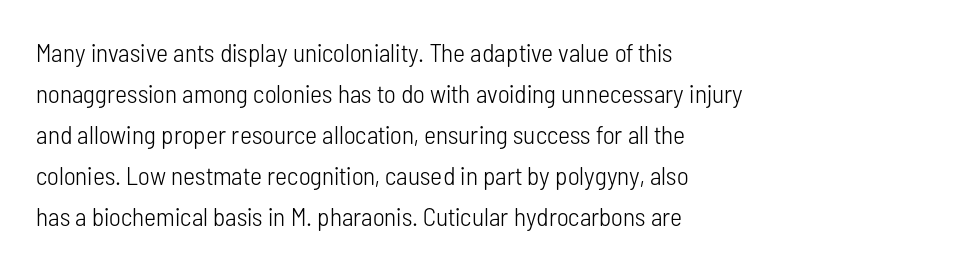
Q: Is the text bold? A: No.
Q: Is the text italic (slanted)? A: No, it is upright.
Q: Is the text underlined? A: No.
Q: How is the paragraph aligned? A: Left-aligned.
Q: Is the spacing between letters normal or unusually wide? A: Normal.
Q: Is the spacing between lines tight, normal or loose? A: Normal.
